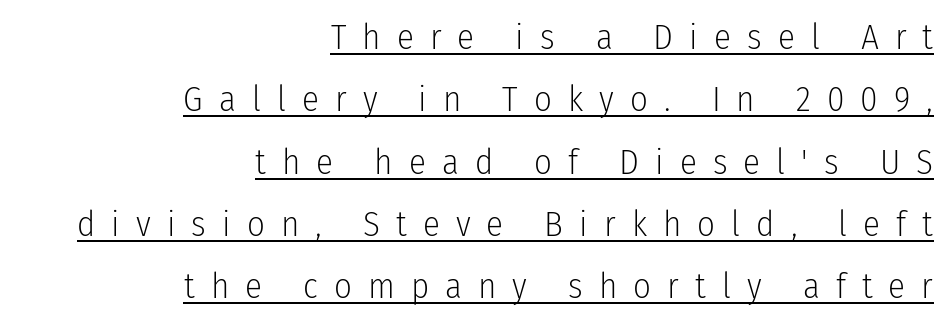
{"serif": "no", "italic": "no", "bold": "no", "weight": "light", "width": "condensed", "stroke_contrast": "low", "x_height": "medium", "monospaced": "no", "underline": "yes", "align": "right", "line_spacing_ratio": 1.78, "letter_spacing": "wide", "letter_spacing_em": 0.46, "glyph_px": 35}
